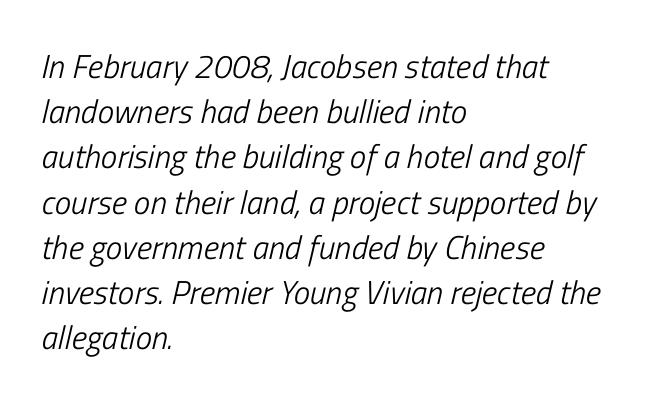
{"italic": "yes", "lean": "right", "slant_degrees": 13, "bold": "no", "weight": "light", "width": "condensed", "stroke_contrast": "low", "x_height": "medium", "monospaced": "no", "underline": "no", "align": "left", "line_spacing": "normal", "line_spacing_ratio": 1.37, "letter_spacing": "normal", "letter_spacing_em": 0.0, "glyph_px": 33}
